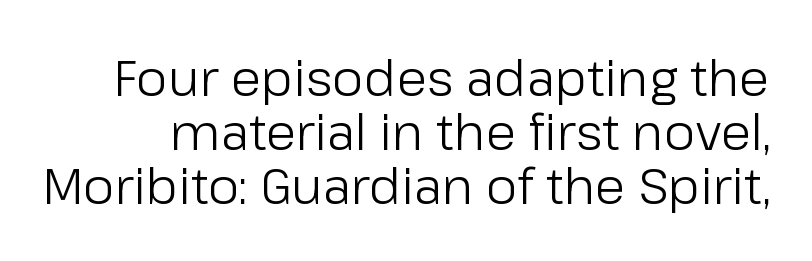
The image shows 50 px light sans-serif type, upright; set tight line spacing (1.08x), normal letter spacing, not underlined; low stroke contrast and a medium x-height.
